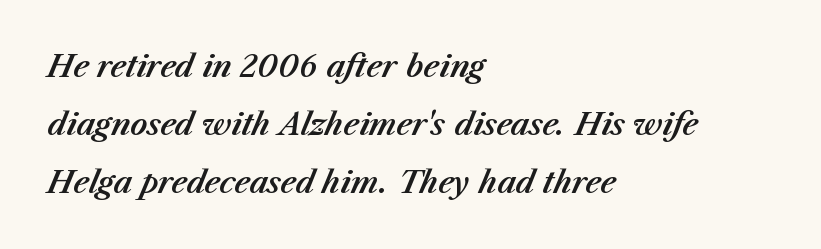
Q: Is the text italic (slanted)? A: Yes, it leans right by about 23 degrees.
Q: Is the text underlined? A: No.
Q: How is the paragraph aligned? A: Left-aligned.
Q: Is the spacing between letters normal or unusually wide? A: Normal.
Q: Is the spacing between lines tight, normal or loose? A: Loose.
Q: Width (condensed, normal, or wide)? A: Normal.
Q: Stroke contrast? A: Medium.
Q: x-height? A: Medium.
Q: Monospaced? A: No.
